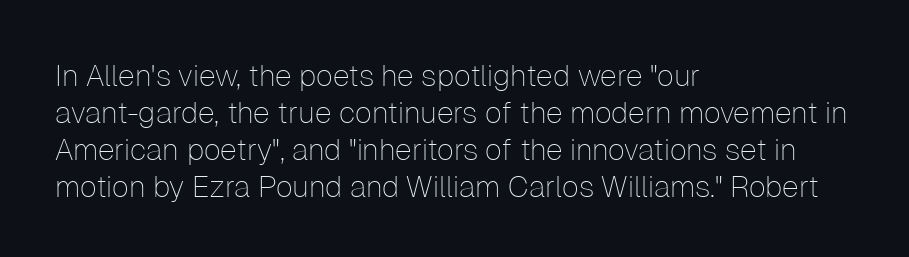
Q: Is the text bold? A: No.
Q: Is the text italic (slanted)? A: No, it is upright.
Q: Is the typeface a serif or a sans-serif typeface? A: Sans-serif.
Q: Is the text underlined? A: No.
Q: How is the paragraph aligned? A: Left-aligned.
Q: Is the spacing between letters normal or unusually wide? A: Normal.
Q: Width (condensed, normal, or wide)? A: Normal.
Q: Stroke contrast? A: Low.
Q: x-height? A: Medium.
Q: Monospaced? A: No.
